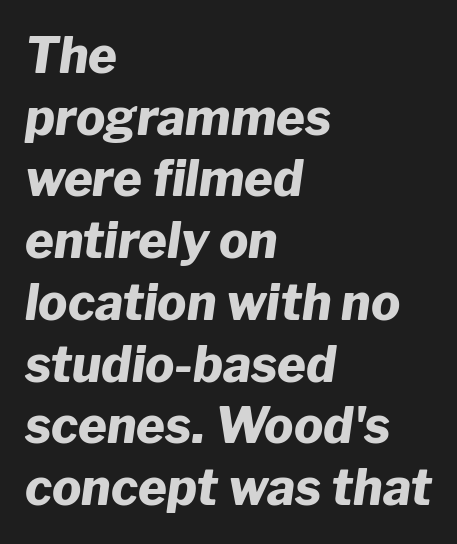
The image shows 49 px heavy type, italic (leaning right); set left-aligned, normal line spacing (1.26x), normal letter spacing, not underlined; low stroke contrast and a medium x-height.
